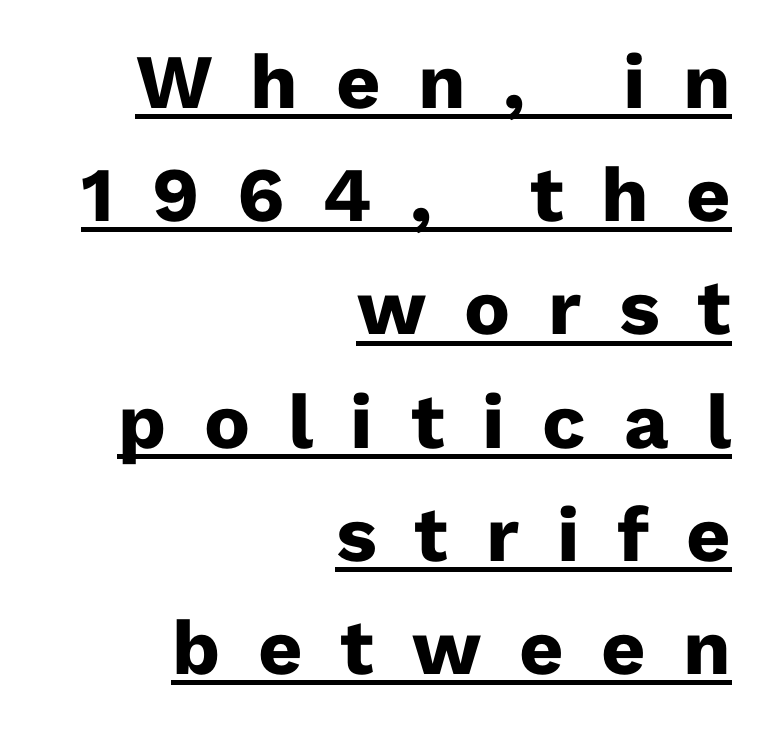
What weight is shown? A full bold with thick strokes. Horizontally, the lines are justified to the trailing edge only. Font category for this specimen: sans-serif. The typography opts for an upright posture over an oblique one. Character widths vary here, with narrow letters taking less room than wide ones. This rendering features underlined lettering.
